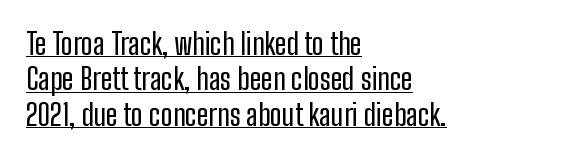
A classic flush-left, rag-right setting is used for this passage. Is there any slant? The stems are plumb. Spacing verdict: proportional, widths tailored to each character. The letters carry no serifs — their stems end cleanly without finishing strokes. This is underlined copy, the kind a proofreader might mark for attention.
